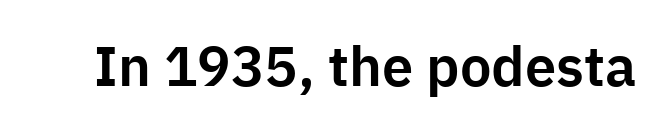
The letters carry no serifs — their stems end cleanly without finishing strokes. Words appear dense and cohesive because spacing is normal. Spacing verdict: proportional, widths tailored to each character. No italicization has been applied; the sample stays upright. The strip under each line holds only bare page.
